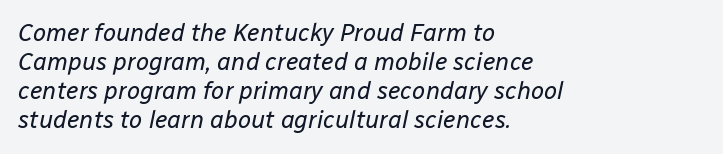
{"italic": "yes", "lean": "right", "slant_degrees": 12, "bold": "no", "underline": "no", "align": "left", "line_spacing_ratio": 1.21, "letter_spacing": "normal", "letter_spacing_em": 0.0, "glyph_px": 24}
